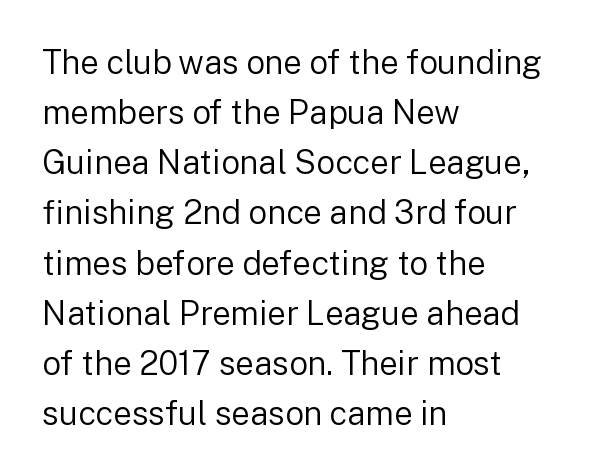
Q: Is the text bold? A: No.
Q: Is the text italic (slanted)? A: No, it is upright.
Q: Is the typeface a serif or a sans-serif typeface? A: Sans-serif.
Q: Is the text underlined? A: No.
Q: How is the paragraph aligned? A: Left-aligned.
Q: Is the spacing between letters normal or unusually wide? A: Normal.
Q: Is the spacing between lines tight, normal or loose? A: Normal.
Q: Width (condensed, normal, or wide)? A: Normal.
Q: Stroke contrast? A: Low.
Q: x-height? A: Medium.
Q: Monospaced? A: No.
